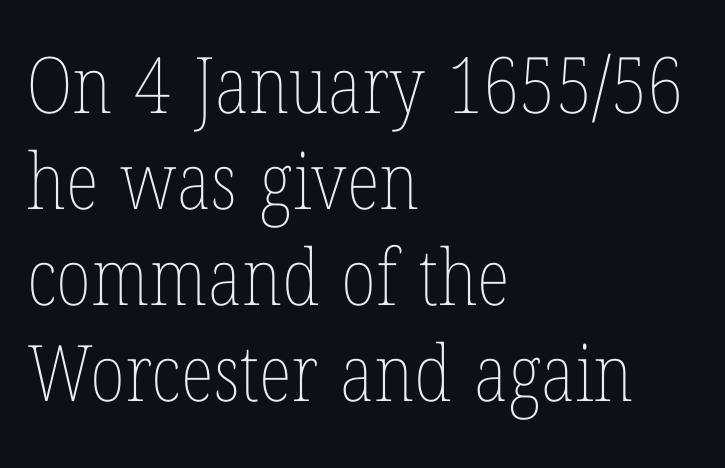
Q: Is the text bold? A: No.
Q: Is the text italic (slanted)? A: No, it is upright.
Q: Is the text underlined? A: No.
Q: How is the paragraph aligned? A: Left-aligned.
Q: Is the spacing between letters normal or unusually wide? A: Normal.
Q: Width (condensed, normal, or wide)? A: Condensed.
Q: Stroke contrast? A: Low.
Q: x-height? A: Medium.
Q: Monospaced? A: No.
